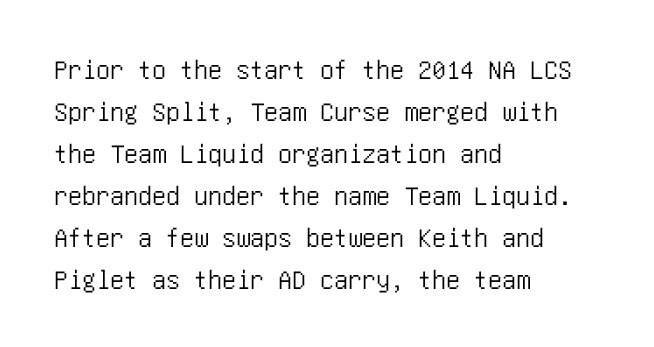
Default kerning and tracking; the words read as compact shapes. This rendering features lettering with no underline. The lines are quadded left. Nothing sits at the stroke ends, so this counts as sans-serif. These lines were composed using upright roman letters.
